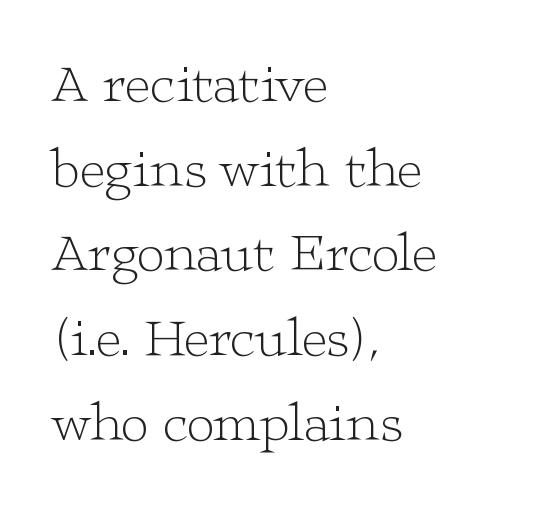
Q: Is the text bold? A: No.
Q: Is the text italic (slanted)? A: No, it is upright.
Q: Is the typeface a serif or a sans-serif typeface? A: Serif.
Q: Is the text underlined? A: No.
Q: How is the paragraph aligned? A: Left-aligned.
Q: Is the spacing between letters normal or unusually wide? A: Normal.
Q: Is the spacing between lines tight, normal or loose? A: Normal.
Q: Width (condensed, normal, or wide)? A: Wide.
Q: Stroke contrast? A: Low.
Q: x-height? A: Medium.
Q: Monospaced? A: No.
